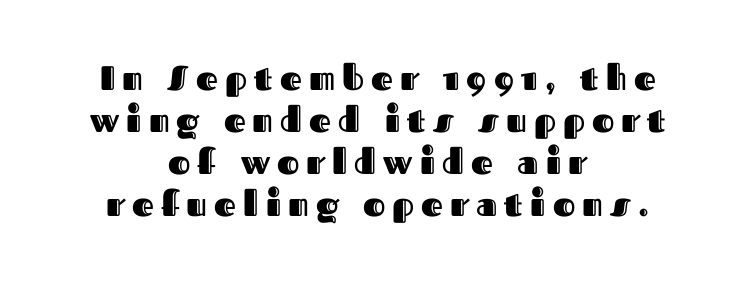
This sample has the flowing, uneven cadence of proportional lettering. Unlike italic type, these characters show no tilt at all. Descender tails drop into unmarked territory. Notice how the passage keeps no hard edge, just a central spine.
